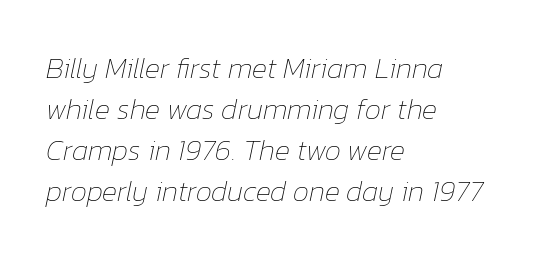
{"italic": "yes", "lean": "right", "slant_degrees": 12, "bold": "no", "weight": "thin", "width": "normal", "stroke_contrast": "low", "x_height": "medium", "monospaced": "no", "underline": "no", "align": "left", "line_spacing": "normal", "line_spacing_ratio": 1.41, "letter_spacing": "normal", "letter_spacing_em": 0.0, "glyph_px": 29}
